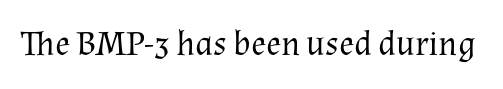
{"serif": "yes", "italic": "no", "bold": "no", "weight": "regular", "width": "normal", "stroke_contrast": "medium", "x_height": "medium", "monospaced": "no", "underline": "no", "letter_spacing": "normal", "letter_spacing_em": 0.0, "glyph_px": 35}
